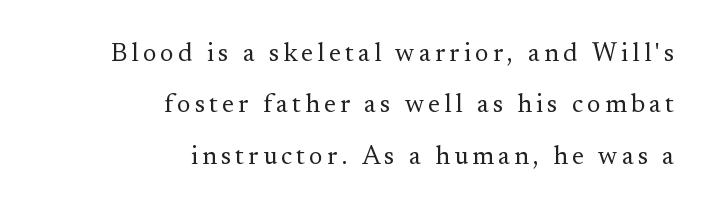
{"italic": "no", "bold": "no", "underline": "no", "align": "right", "line_spacing": "loose", "line_spacing_ratio": 1.98, "glyph_px": 26}
